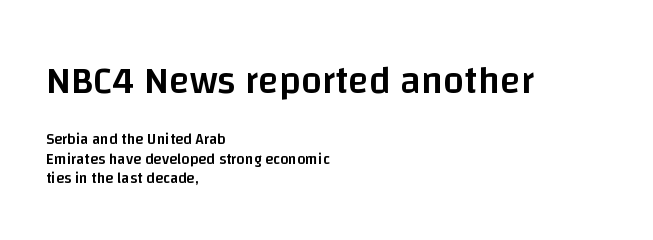
Each row of text sits above clean, open space. The letters carry no serifs — their stems end cleanly without finishing strokes. Each letter keeps its own natural width here, so spacing adapts to shape. You get the large type first, then a drop to smaller type. The horizontal fit of the characters is conventional and even. Posture: upright roman.
